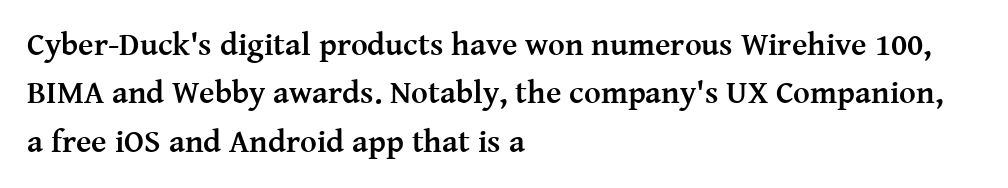
Thick stems and heavy bowls — unmistakably bold. Yep, those are serifs on the letters. Unmarked baselines from the first word to the last. Designer's note — italics off, roman on.
